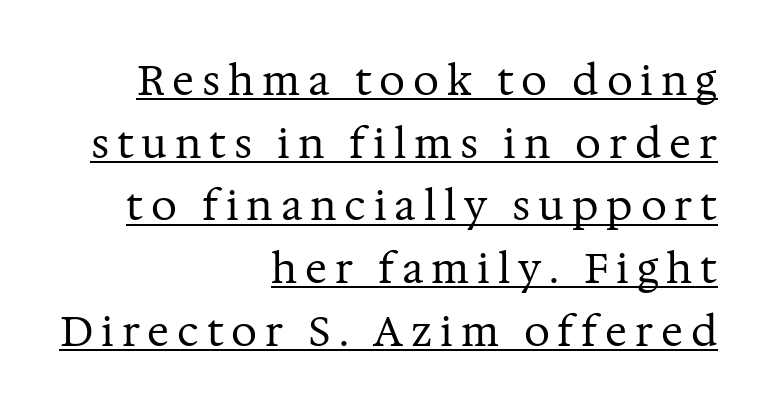
{"serif": "yes", "italic": "no", "bold": "no", "weight": "regular", "width": "normal", "stroke_contrast": "medium", "x_height": "medium", "monospaced": "no", "underline": "yes", "align": "right", "line_spacing": "normal", "line_spacing_ratio": 1.53, "glyph_px": 41}
